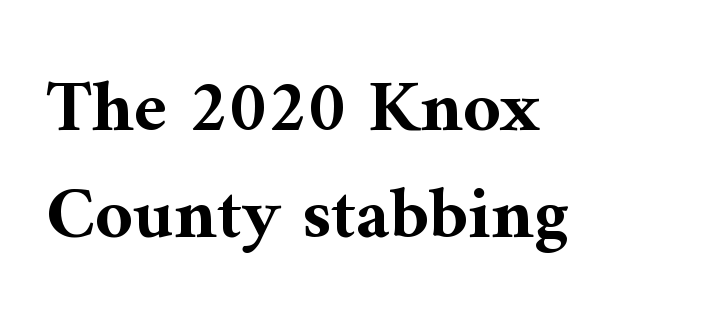
{"serif": "yes", "italic": "no", "bold": "yes", "weight": "bold", "width": "normal", "stroke_contrast": "medium", "x_height": "medium", "monospaced": "no", "underline": "no", "align": "left", "line_spacing": "normal", "line_spacing_ratio": 1.45, "letter_spacing": "normal", "letter_spacing_em": 0.0, "glyph_px": 74}
